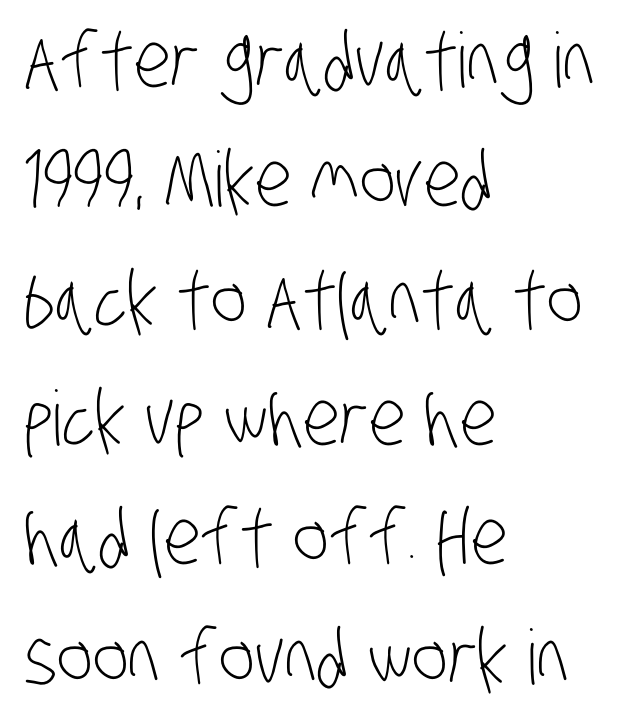
{"serif": "no", "bold": "no", "weight": "light", "width": "condensed", "stroke_contrast": "low", "x_height": "large", "monospaced": "no", "underline": "no", "align": "left", "line_spacing": "normal", "line_spacing_ratio": 1.57, "letter_spacing": "normal", "letter_spacing_em": 0.0, "glyph_px": 76}
